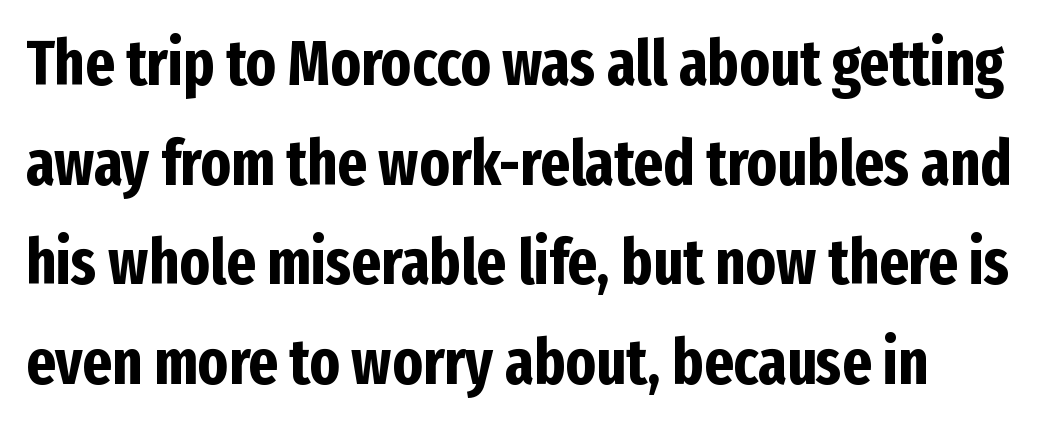
The image shows 63 px bold, condensed sans-serif type, upright; set normal line spacing (1.58x), normal letter spacing, not underlined; low stroke contrast and a medium x-height.
